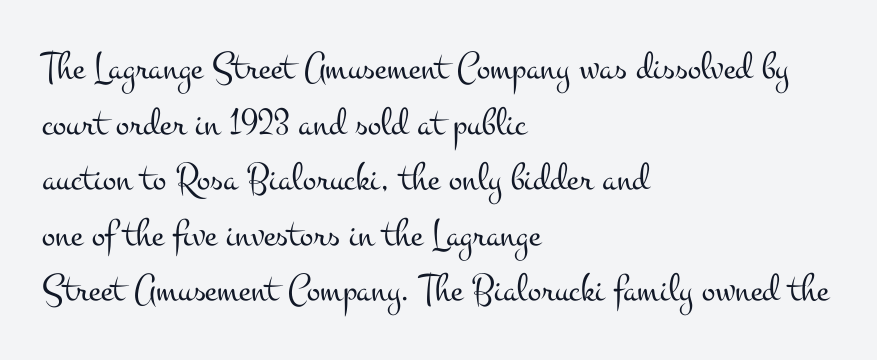
{"serif": "yes", "bold": "no", "weight": "light", "width": "wide", "stroke_contrast": "medium", "x_height": "small", "monospaced": "no", "underline": "no", "align": "left", "line_spacing": "normal", "line_spacing_ratio": 1.39, "letter_spacing": "normal", "letter_spacing_em": 0.0, "glyph_px": 40}
